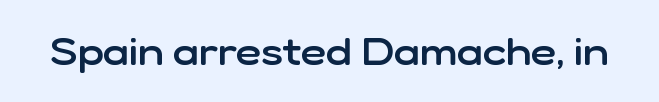
Q: Is the text bold? A: Semi-bold.
Q: Is the text italic (slanted)? A: No, it is upright.
Q: Is the typeface a serif or a sans-serif typeface? A: Sans-serif.
Q: Is the text underlined? A: No.
Q: Is the spacing between letters normal or unusually wide? A: Normal.
Q: Width (condensed, normal, or wide)? A: Normal.
Q: Stroke contrast? A: Low.
Q: x-height? A: Medium.
Q: Monospaced? A: No.
